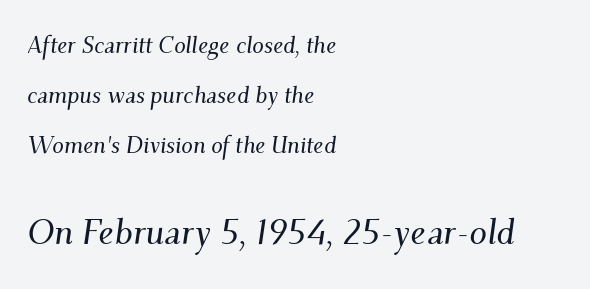
{"serif": "yes", "italic": "yes", "lean": "right", "slant_degrees": 9, "width": "normal", "stroke_contrast": "medium", "x_height": "small", "monospaced": "no", "underline": "no", "align": "left", "line_spacing": "loose", "line_spacing_ratio": 2.17, "letter_spacing": "normal", "letter_spacing_em": 0.0, "larger_block": "second", "size_ratio": 1.52, "glyph_px": 35}
